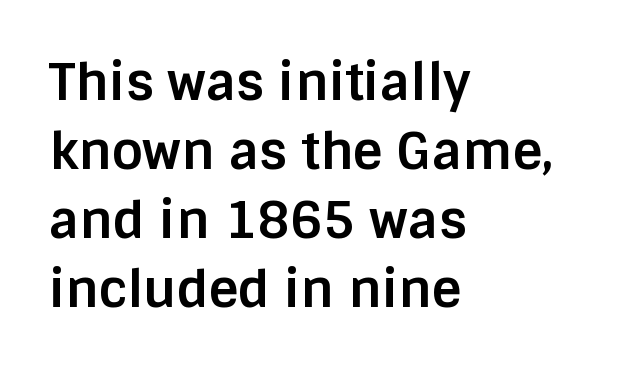
Q: Is the text bold? A: Yes.
Q: Is the text italic (slanted)? A: No, it is upright.
Q: Is the typeface a serif or a sans-serif typeface? A: Sans-serif.
Q: Is the text underlined? A: No.
Q: How is the paragraph aligned? A: Left-aligned.
Q: Is the spacing between letters normal or unusually wide? A: Normal.
Q: Is the spacing between lines tight, normal or loose? A: Normal.
Q: Width (condensed, normal, or wide)? A: Normal.
Q: Stroke contrast? A: Low.
Q: x-height? A: Large.
Q: Monospaced? A: No.
